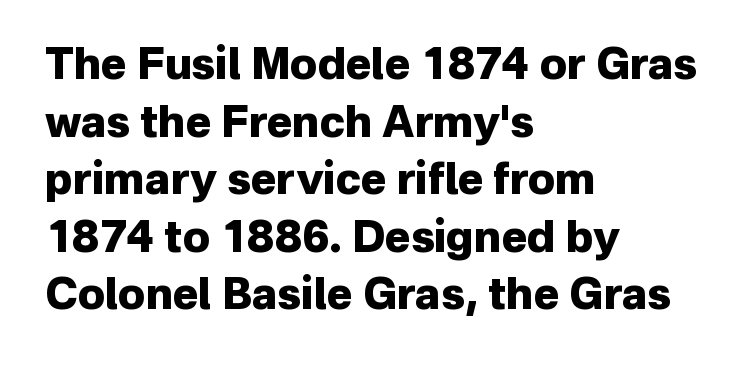
The image shows 43 px heavy sans-serif type, upright; set left-aligned, normal line spacing (1.34x), normal letter spacing, not underlined; low stroke contrast and a medium x-height.
